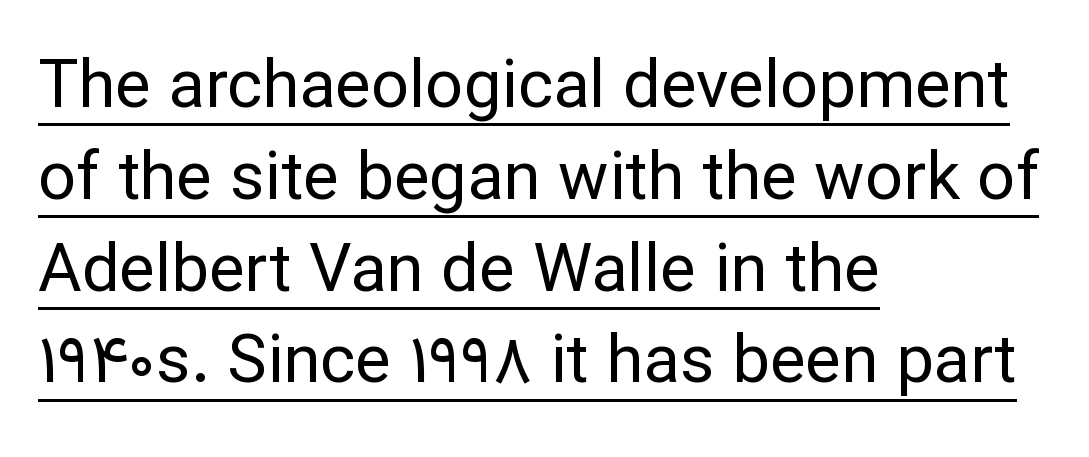
The lines sit at an ordinary, default distance from one another. Casual observation: everything's shoved over to the left. The type sits square on the baseline with zero lean. This rendering leaves character spacing at its baseline value. Glance below the letters and you will spot a drawn line.
